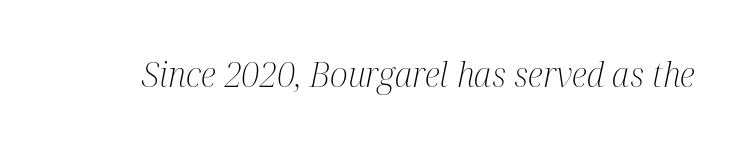
{"serif": "yes", "italic": "yes", "lean": "right", "slant_degrees": 12, "bold": "no", "weight": "light", "width": "condensed", "stroke_contrast": "medium", "x_height": "medium", "monospaced": "no", "underline": "no", "letter_spacing": "normal", "letter_spacing_em": 0.0, "glyph_px": 34}
